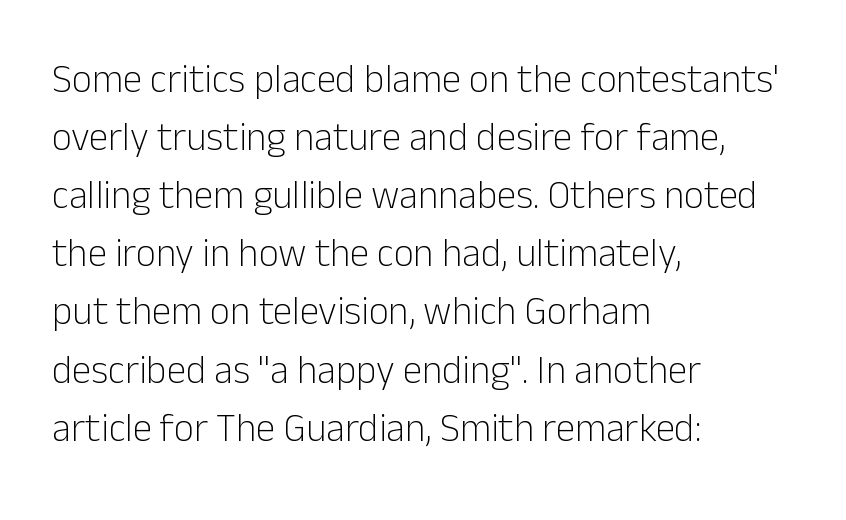
The image shows 39 px light sans-serif type, upright; set left-aligned, normal line spacing (1.49x), normal letter spacing, not underlined; low stroke contrast and a medium x-height.
